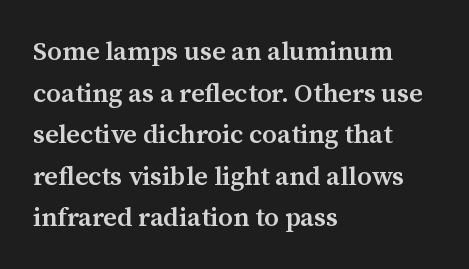
The image shows 26 px text type, upright; set left-aligned, normal line spacing (1.6x), normal letter spacing, not underlined.
